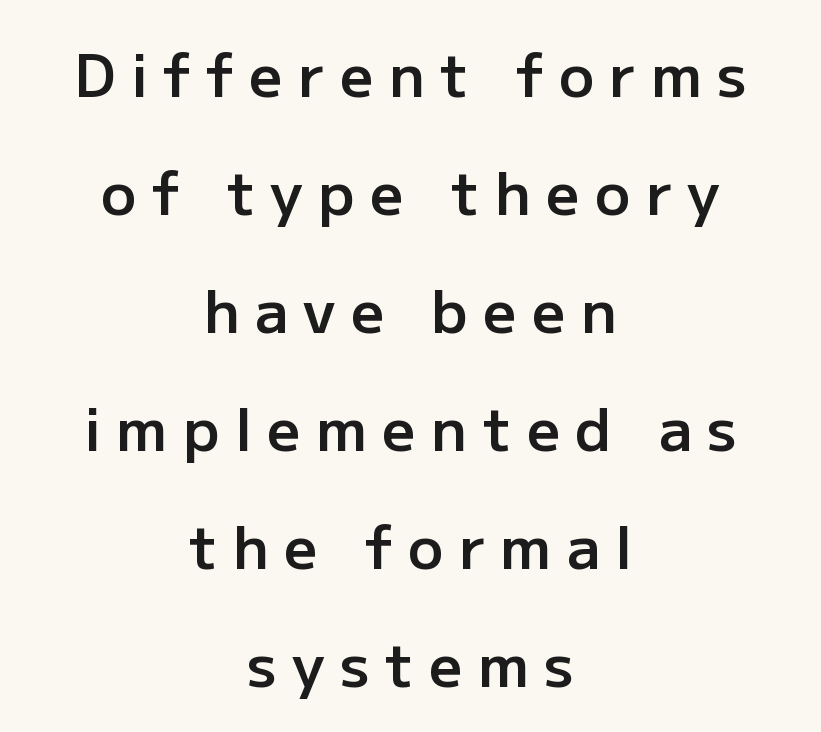
Character widths vary here, with narrow letters taking less room than wide ones. Students, observe: this is what heavily led, spacious text looks like. The face used here is rendered with a markedly widened letterfit. The gap between lines stays unmarked. I'd call this a sans setting — the letters go barefoot. The lettering stays uniformly vertical, giving the passage a roman look.
